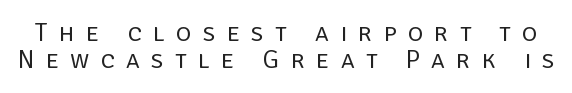
{"italic": "no", "bold": "no", "underline": "no", "line_spacing": "tight", "line_spacing_ratio": 1.05, "letter_spacing": "wide", "letter_spacing_em": 0.44, "glyph_px": 26}
